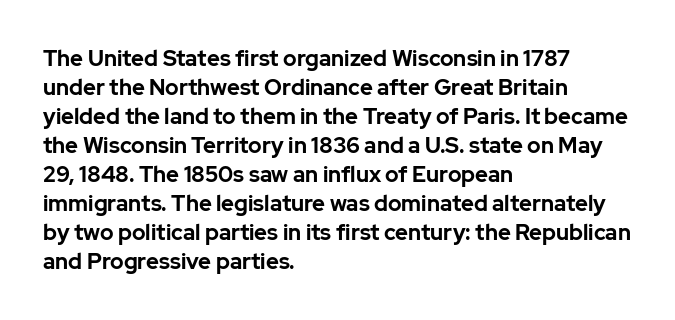
Q: Is the text bold? A: Yes.
Q: Is the text italic (slanted)? A: No, it is upright.
Q: Is the text underlined? A: No.
Q: How is the paragraph aligned? A: Left-aligned.
Q: Is the spacing between letters normal or unusually wide? A: Normal.
Q: Is the spacing between lines tight, normal or loose? A: Normal.
